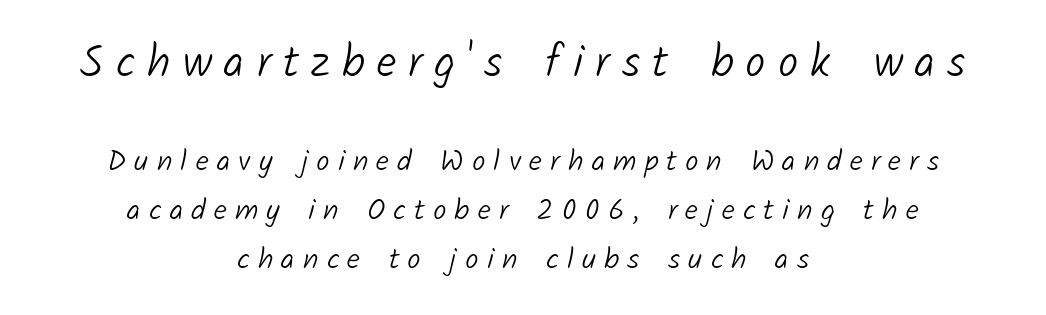
{"serif": "no", "bold": "no", "weight": "light", "width": "normal", "stroke_contrast": "low", "x_height": "medium", "monospaced": "no", "underline": "no", "align": "center", "line_spacing": "normal", "line_spacing_ratio": 1.64, "letter_spacing": "wide", "letter_spacing_em": 0.27, "larger_block": "first", "size_ratio": 1.5, "glyph_px": 45}
